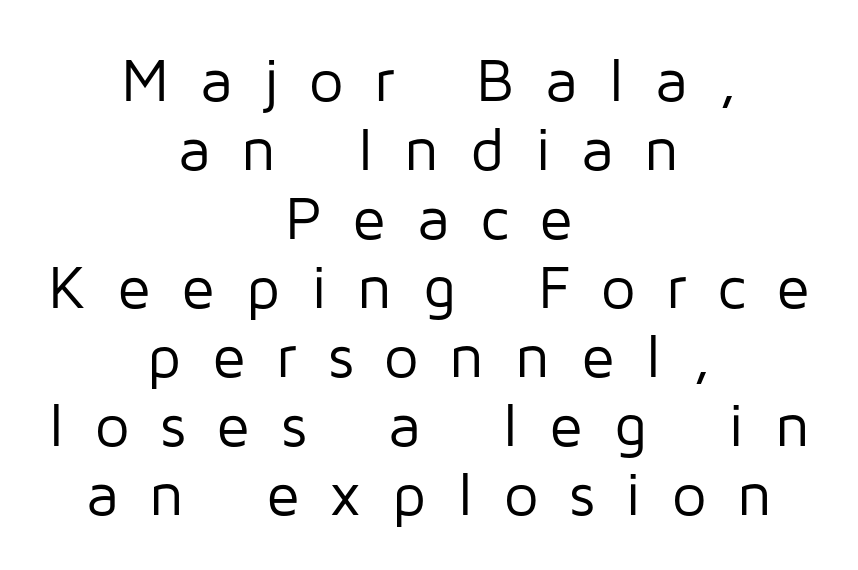
The face used here is proportionally spaced, like ordinary book or web type. Stroke thickness stays within the range of a standard reading face or lighter. You could barely slide anything between these rows. The rendering inserts visible extra space after every character.
